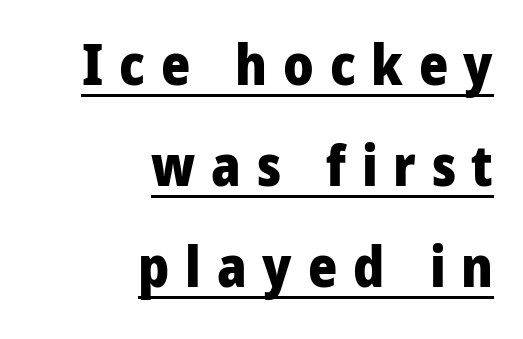
The image shows 56 px heavy, condensed sans-serif type, upright; set right-aligned, line spacing 1.8x, unusually wide letter spacing (+0.28 em), underlined; low stroke contrast and a large x-height.
